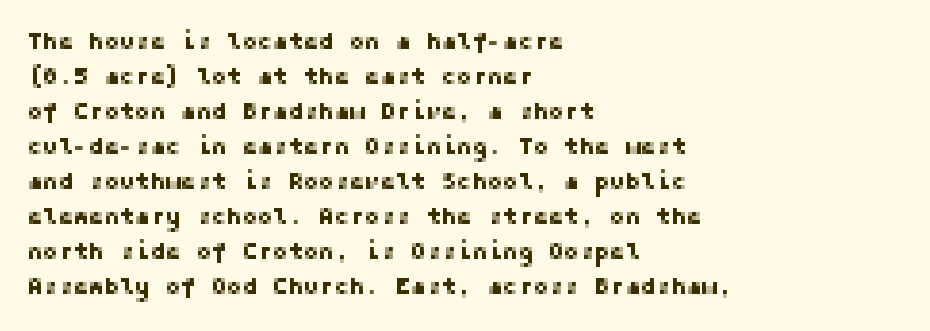
Left-aligned paragraph, ragged on the right. This sample uses an upright cut, with every glyph sitting square on the baseline. Only glyphs here, with clear space below each row. In terms of letterspacing, this is plain default setting. The line-height multiplier appears to be the usual default.
